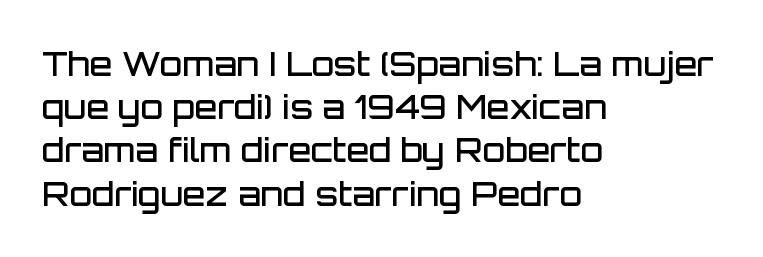
{"serif": "no", "italic": "no", "bold": "semi", "weight": "semibold", "width": "normal", "stroke_contrast": "low", "x_height": "large", "monospaced": "no", "underline": "no", "align": "left", "line_spacing": "normal", "line_spacing_ratio": 1.31, "letter_spacing": "normal", "letter_spacing_em": 0.0, "glyph_px": 33}
